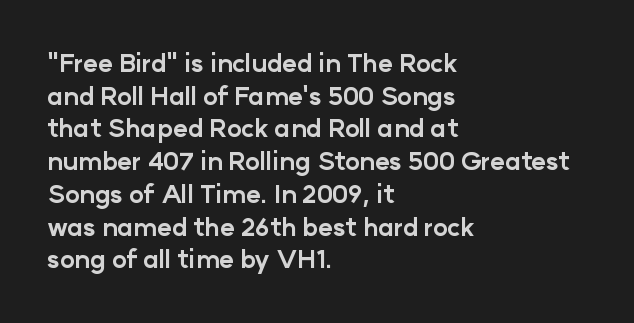
{"italic": "no", "bold": "yes", "underline": "no", "align": "left", "line_spacing": "normal", "line_spacing_ratio": 1.31, "letter_spacing": "normal", "letter_spacing_em": 0.0, "glyph_px": 25}
